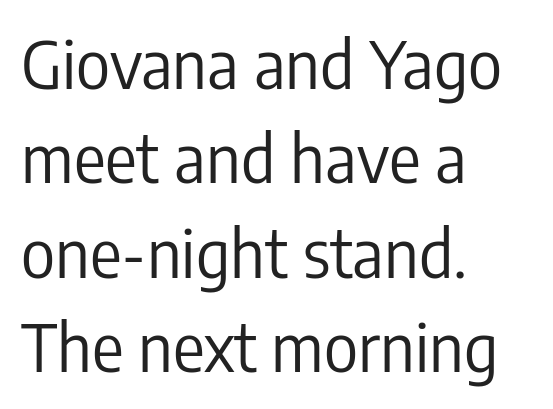
Q: Is the text bold? A: No.
Q: Is the text italic (slanted)? A: No, it is upright.
Q: Is the typeface a serif or a sans-serif typeface? A: Sans-serif.
Q: Is the text underlined? A: No.
Q: How is the paragraph aligned? A: Left-aligned.
Q: Is the spacing between letters normal or unusually wide? A: Normal.
Q: Is the spacing between lines tight, normal or loose? A: Normal.
Q: Width (condensed, normal, or wide)? A: Condensed.
Q: Stroke contrast? A: Low.
Q: x-height? A: Medium.
Q: Monospaced? A: No.
